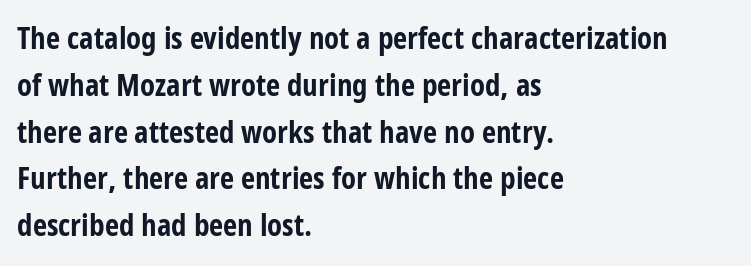
Q: Is the text bold? A: Yes.
Q: Is the text italic (slanted)? A: No, it is upright.
Q: Is the typeface a serif or a sans-serif typeface? A: Sans-serif.
Q: Is the text underlined? A: No.
Q: How is the paragraph aligned? A: Left-aligned.
Q: Is the spacing between letters normal or unusually wide? A: Normal.
Q: Is the spacing between lines tight, normal or loose? A: Normal.
Q: Width (condensed, normal, or wide)? A: Condensed.
Q: Stroke contrast? A: Low.
Q: x-height? A: Large.
Q: Monospaced? A: No.
